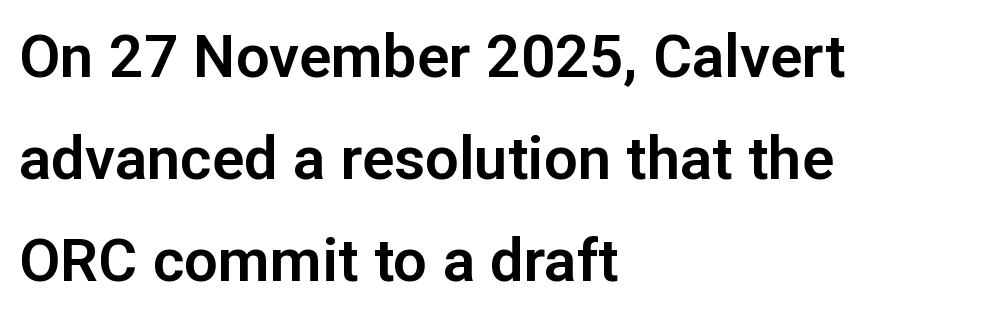
Q: Is the text italic (slanted)? A: No, it is upright.
Q: Is the typeface a serif or a sans-serif typeface? A: Sans-serif.
Q: Is the text underlined? A: No.
Q: How is the paragraph aligned? A: Left-aligned.
Q: Is the spacing between letters normal or unusually wide? A: Normal.
Q: Is the spacing between lines tight, normal or loose? A: Normal.
Q: Width (condensed, normal, or wide)? A: Normal.
Q: Stroke contrast? A: Low.
Q: x-height? A: Medium.
Q: Monospaced? A: No.
